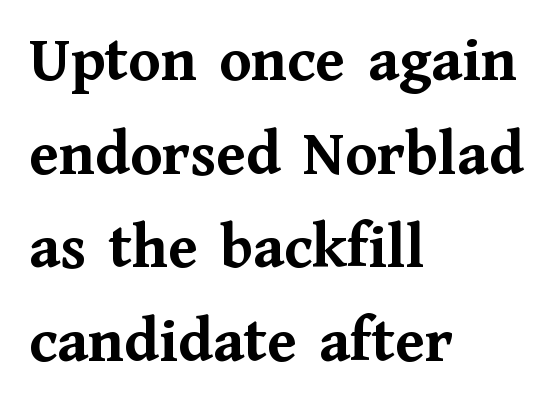
The image shows 65 px semibold serif type, upright; set left-aligned, normal line spacing (1.44x), normal letter spacing, not underlined; medium stroke contrast and a medium x-height.
